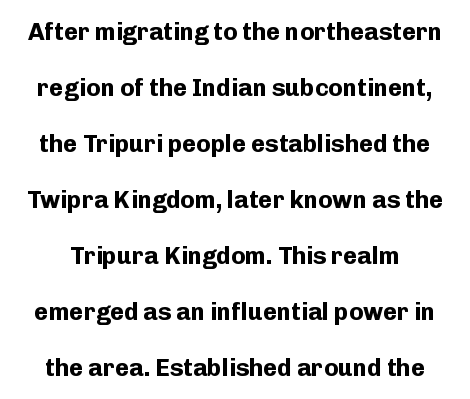
Vertically, the passage feels expansive, rows floating well apart. Plain, unruled lines of type. The font is running at its bold setting. Observe the ordinary spacing: letters are neighbours, not strangers.
